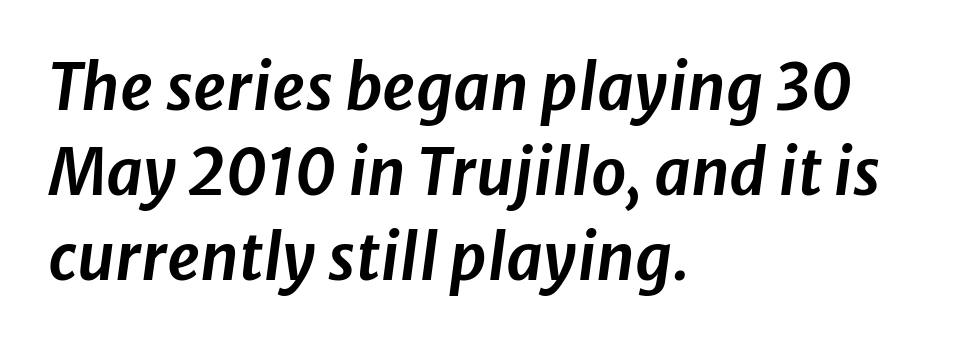
{"italic": "yes", "lean": "right", "slant_degrees": 8, "width": "normal", "stroke_contrast": "low", "x_height": "medium", "monospaced": "no", "underline": "no", "align": "left", "line_spacing": "normal", "line_spacing_ratio": 1.35, "letter_spacing": "normal", "letter_spacing_em": 0.0, "glyph_px": 63}
